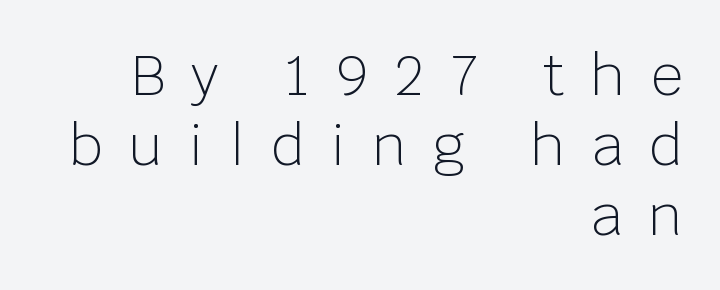
A typesetter would label this face a sans. Every stem runs plumb, perpendicular to the baseline. The baseline area is clear. No letter is thick-stroked: the sample isn't bold.
